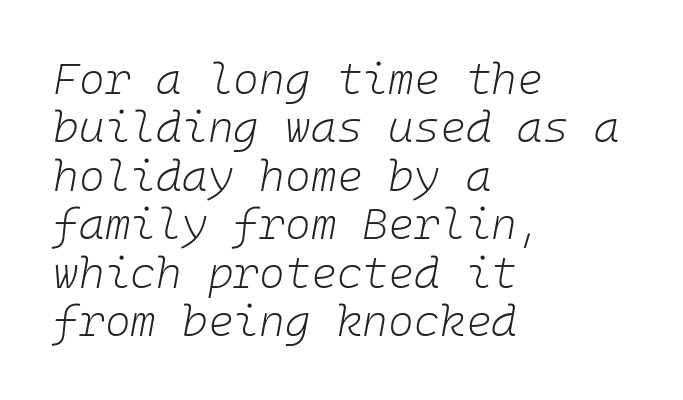
On a weight scale, this lands at 450 or below. Look at the tracking — it's just the regular setting, nothing added. The leading is snug, giving the passage a crowded texture. Designer's note — italics engaged.
